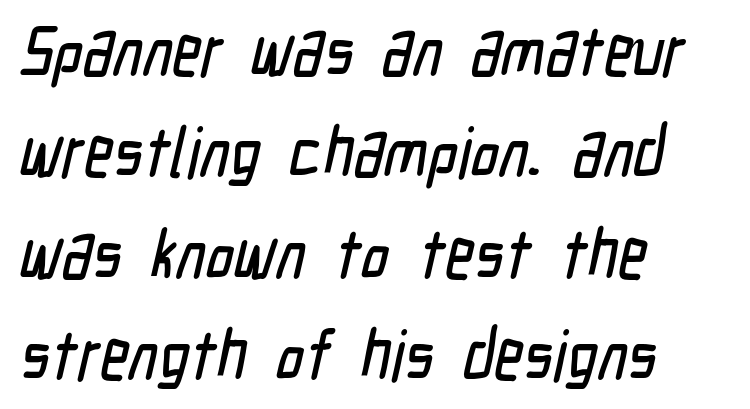
The image shows 70 px condensed sans-serif type; set left-aligned, normal line spacing (1.45x), normal letter spacing, not underlined; low stroke contrast and a medium x-height.
